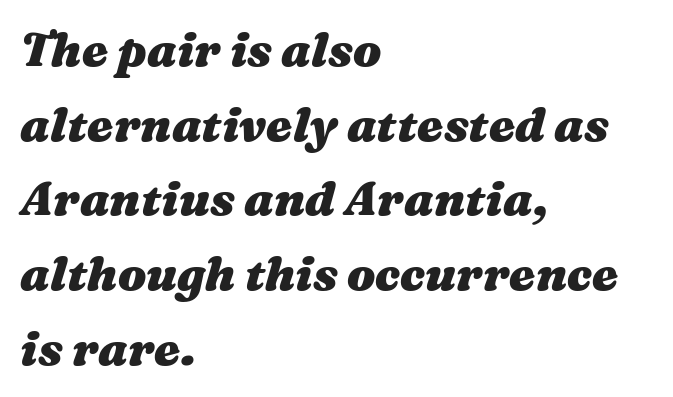
The image shows 47 px heavy, wide type, italic (leaning right); set left-aligned, normal line spacing (1.59x), normal letter spacing, not underlined; medium stroke contrast and a medium x-height.
